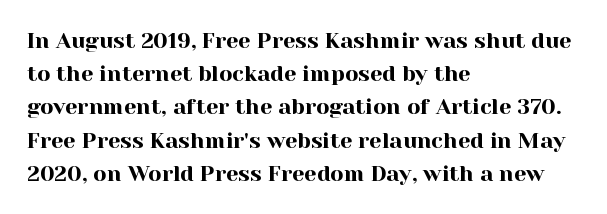
{"italic": "no", "underline": "no", "align": "left", "line_spacing": "normal", "line_spacing_ratio": 1.51, "letter_spacing": "normal", "letter_spacing_em": 0.0, "glyph_px": 22}
